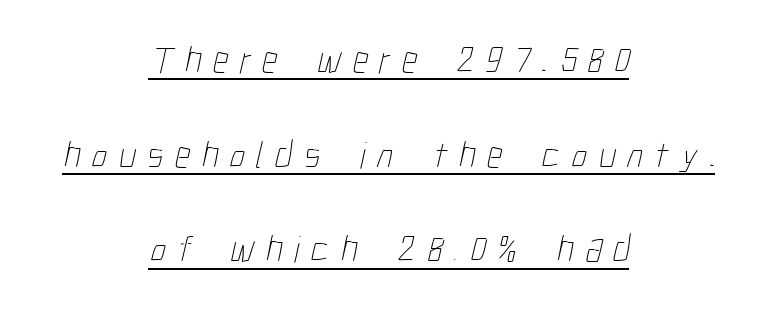
{"bold": "no", "weight": "thin", "width": "condensed", "stroke_contrast": "low", "x_height": "medium", "monospaced": "no", "underline": "yes", "align": "center", "line_spacing": "loose", "line_spacing_ratio": 2.49, "letter_spacing": "wide", "letter_spacing_em": 0.3, "glyph_px": 38}
